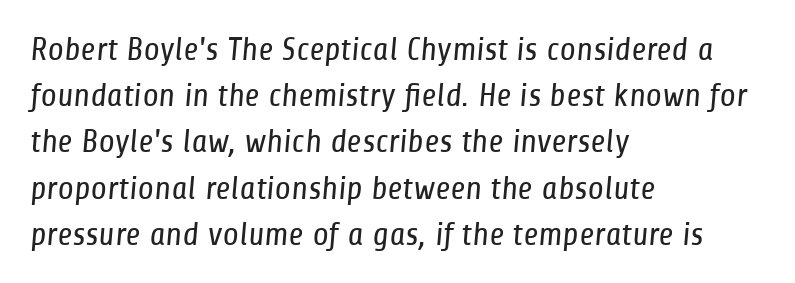
{"serif": "no", "bold": "no", "weight": "regular", "width": "condensed", "stroke_contrast": "low", "x_height": "medium", "monospaced": "no", "underline": "no", "align": "left", "line_spacing": "normal", "line_spacing_ratio": 1.4, "letter_spacing": "normal", "letter_spacing_em": 0.0, "glyph_px": 33}
